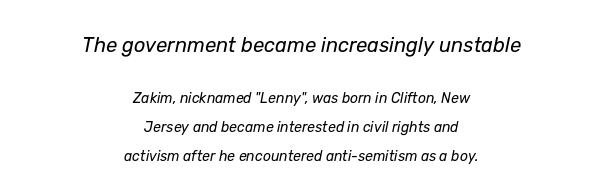
Inter-character spacing is left at the font's built-in metrics. Stem width sits at or under what a default text font uses. Bigger letters appear in the top chunk; the bottom chunk is reduced. Is the block centered? Yes — each line is placed symmetrically about the middle.
